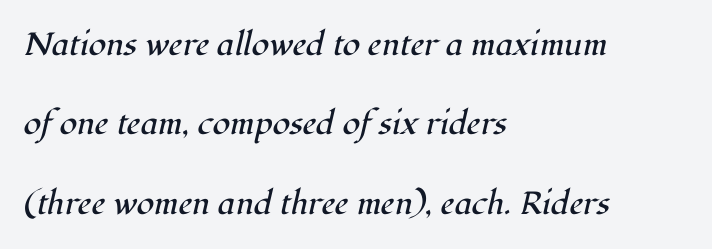
{"serif": "yes", "italic": "yes", "lean": "right", "slant_degrees": 12, "bold": "no", "weight": "regular", "width": "normal", "stroke_contrast": "high", "x_height": "medium", "monospaced": "no", "underline": "no", "align": "left", "line_spacing": "loose", "line_spacing_ratio": 2.48, "letter_spacing": "normal", "letter_spacing_em": 0.0, "glyph_px": 32}
